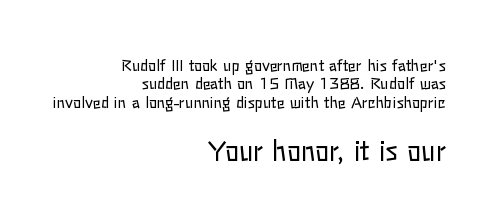
{"italic": "no", "bold": "no", "underline": "no", "align": "right", "line_spacing_ratio": 1.23, "letter_spacing": "normal", "letter_spacing_em": 0.0, "larger_block": "second", "size_ratio": 1.73, "glyph_px": 26}
